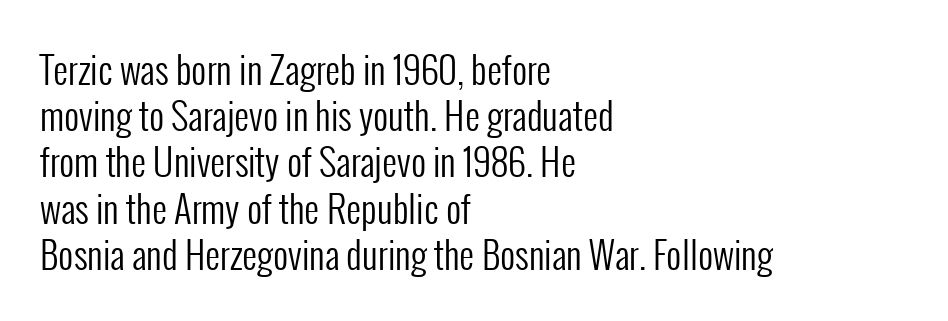
Horizontally, the lines are justified to the leading edge only. The axis of the letterforms is exactly vertical. The rows are spaced the way most documents space them. The letters advance in unequal steps, a hallmark of proportional type. Characters follow at the spacing the type designer built in. Serifs: no, the terminals of the letterforms are clean.
